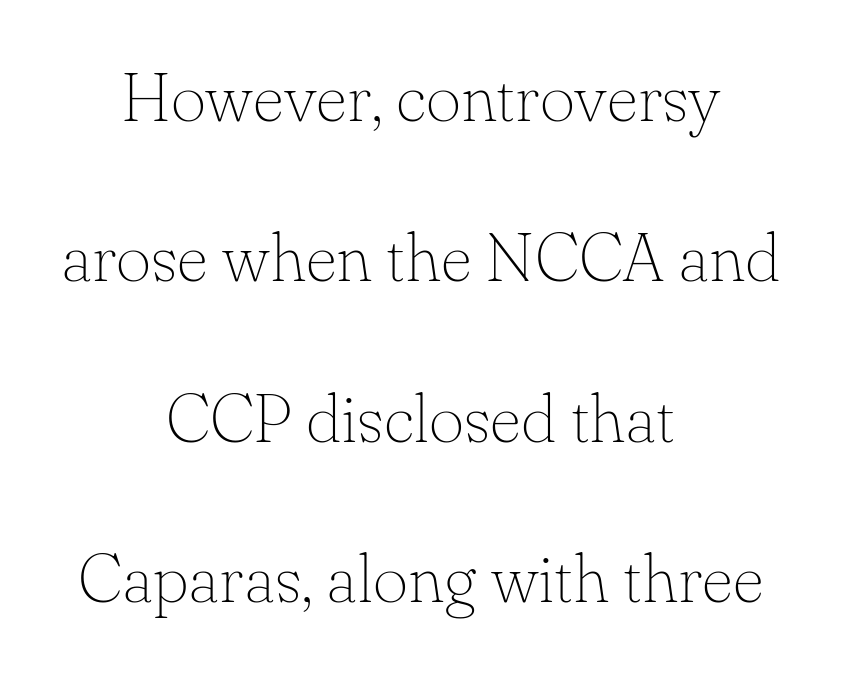
Q: Is the text bold? A: No.
Q: Is the text italic (slanted)? A: No, it is upright.
Q: Is the typeface a serif or a sans-serif typeface? A: Serif.
Q: Is the text underlined? A: No.
Q: How is the paragraph aligned? A: Centered.
Q: Is the spacing between letters normal or unusually wide? A: Normal.
Q: Is the spacing between lines tight, normal or loose? A: Loose.
Q: Width (condensed, normal, or wide)? A: Normal.
Q: Stroke contrast? A: Low.
Q: x-height? A: Small.
Q: Monospaced? A: No.
